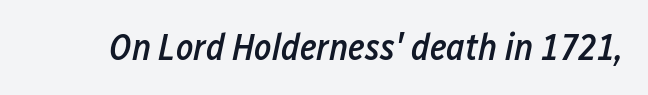
{"italic": "yes", "lean": "right", "slant_degrees": 12, "bold": "semi", "weight": "semibold", "width": "condensed", "stroke_contrast": "low", "x_height": "medium", "monospaced": "no", "underline": "no", "letter_spacing": "normal", "letter_spacing_em": 0.0, "glyph_px": 37}
